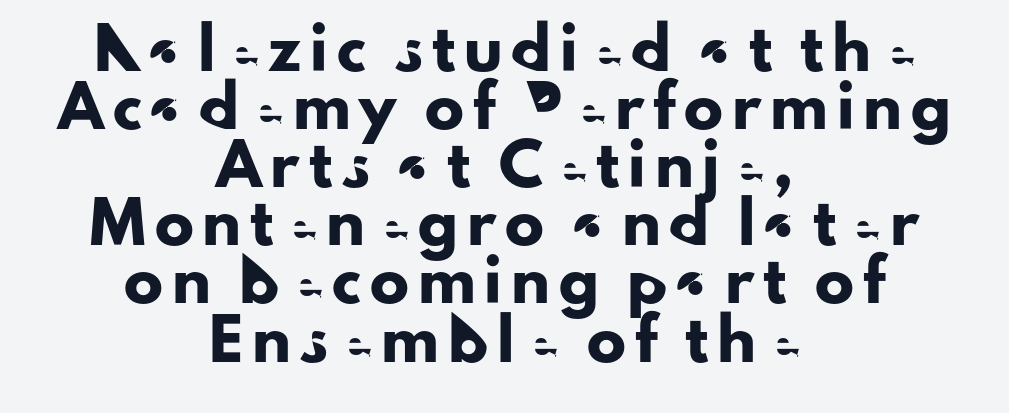
The image shows 39 px sans-serif type, upright; set centered, normal line spacing (1.49x), unusually wide letter spacing (+0.23 em), not underlined; low stroke contrast and a small x-height.
